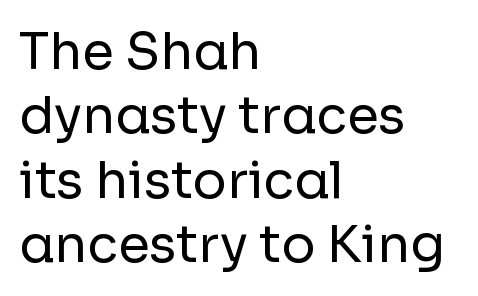
These lines are rendered in a variable-pitch font. Line spacing here is normal. Does the copy run flush right? No — it runs flush left. Anything drawn beneath the words? Only blank space.
